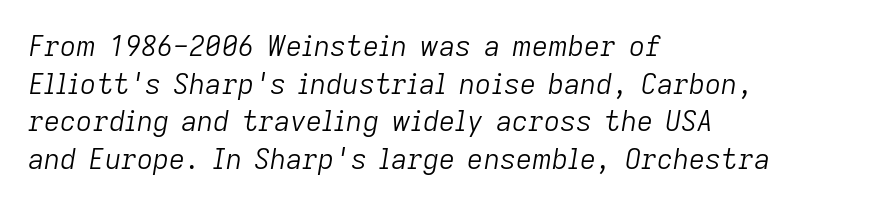
{"italic": "yes", "lean": "right", "slant_degrees": 9, "bold": "no", "weight": "light", "width": "normal", "stroke_contrast": "low", "x_height": "medium", "monospaced": "no", "underline": "no", "align": "left", "line_spacing": "normal", "line_spacing_ratio": 1.34, "letter_spacing": "normal", "letter_spacing_em": 0.0, "glyph_px": 28}
